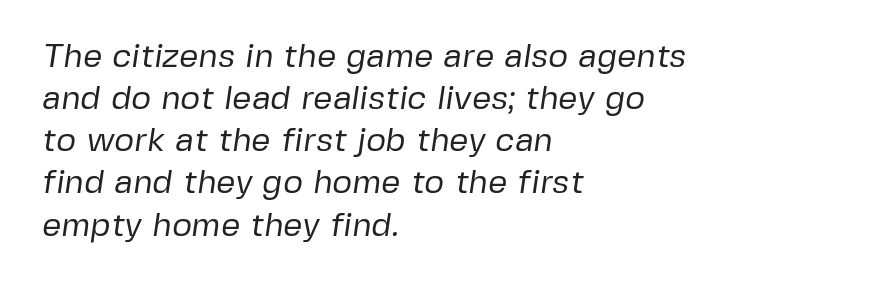
{"serif": "no", "bold": "no", "weight": "regular", "width": "normal", "stroke_contrast": "low", "x_height": "medium", "monospaced": "no", "underline": "no", "align": "left", "line_spacing_ratio": 1.24, "letter_spacing": "normal", "letter_spacing_em": 0.0, "glyph_px": 34}
